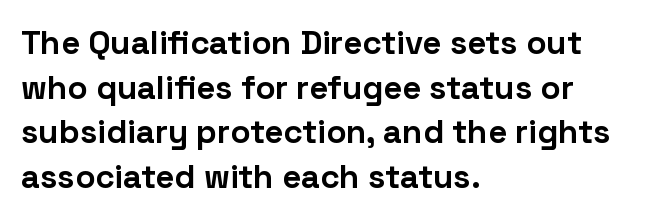
Q: Is the text bold? A: Yes.
Q: Is the text italic (slanted)? A: No, it is upright.
Q: Is the typeface a serif or a sans-serif typeface? A: Sans-serif.
Q: Is the text underlined? A: No.
Q: How is the paragraph aligned? A: Left-aligned.
Q: Is the spacing between letters normal or unusually wide? A: Normal.
Q: Is the spacing between lines tight, normal or loose? A: Normal.
Q: Width (condensed, normal, or wide)? A: Normal.
Q: Stroke contrast? A: Low.
Q: x-height? A: Medium.
Q: Monospaced? A: No.
